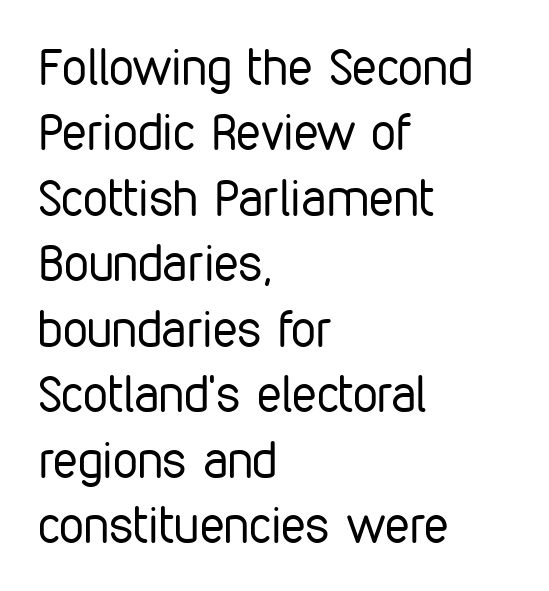
{"serif": "no", "italic": "no", "bold": "no", "weight": "regular", "width": "condensed", "stroke_contrast": "low", "x_height": "medium", "monospaced": "no", "underline": "no", "align": "left", "line_spacing": "normal", "line_spacing_ratio": 1.31, "letter_spacing": "normal", "letter_spacing_em": 0.0, "glyph_px": 50}
